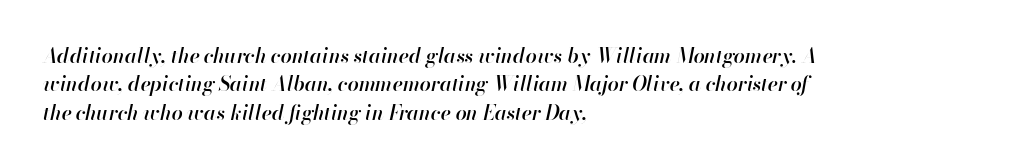
Q: Is the text bold? A: Semi-bold.
Q: Is the text italic (slanted)? A: Yes, it leans right by about 13 degrees.
Q: Is the text underlined? A: No.
Q: How is the paragraph aligned? A: Left-aligned.
Q: Is the spacing between letters normal or unusually wide? A: Normal.
Q: Is the spacing between lines tight, normal or loose? A: Normal.
